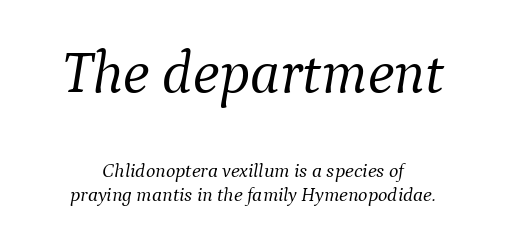
{"serif": "yes", "italic": "yes", "lean": "right", "slant_degrees": 9, "bold": "no", "weight": "light", "width": "normal", "stroke_contrast": "medium", "x_height": "medium", "monospaced": "no", "underline": "no", "align": "center", "line_spacing_ratio": 1.19, "letter_spacing": "normal", "letter_spacing_em": 0.0, "larger_block": "first", "size_ratio": 3.0, "glyph_px": 60}
